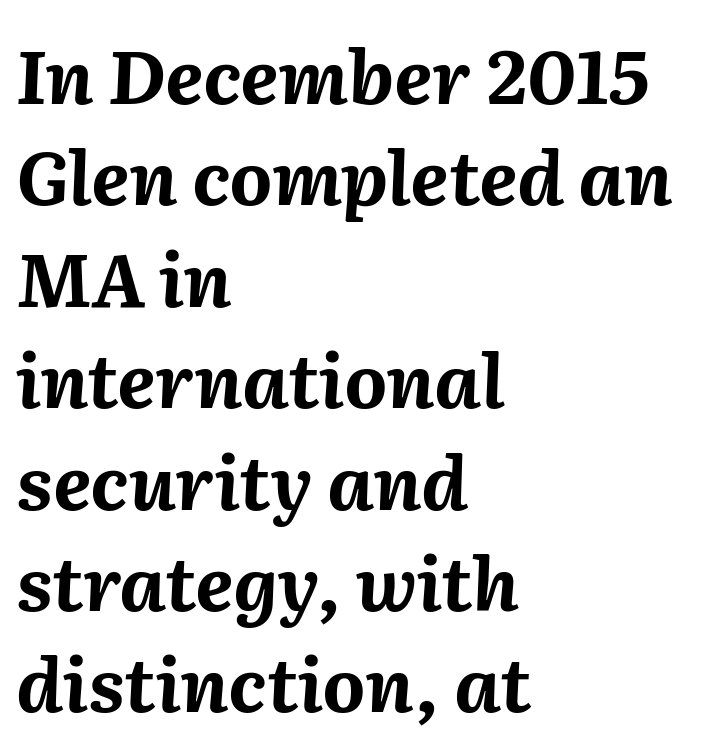
Q: Is the text bold? A: Yes.
Q: Is the text italic (slanted)? A: Yes, it leans right by about 2 degrees.
Q: Is the text underlined? A: No.
Q: How is the paragraph aligned? A: Left-aligned.
Q: Is the spacing between letters normal or unusually wide? A: Normal.
Q: Is the spacing between lines tight, normal or loose? A: Normal.
Q: Width (condensed, normal, or wide)? A: Normal.
Q: Stroke contrast? A: Medium.
Q: x-height? A: Medium.
Q: Monospaced? A: No.
